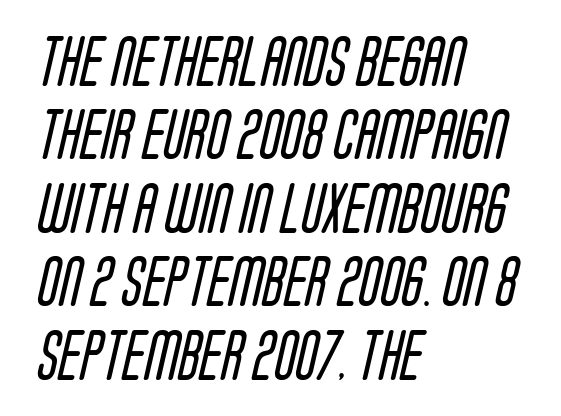
The text was rendered using a sans face with plain stroke endings. A classic flush-left, rag-right setting is used for this passage. Heaviness? Minimal to ordinary, like unemphasized prose. Anything drawn beneath the words? Only blank space. Think of a printed novel: that variable character pitch is what you see here. The rows are spaced the way most documents space them.
